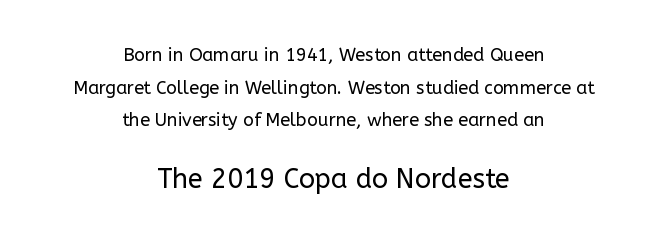
Q: Is the text bold? A: No.
Q: Is the text italic (slanted)? A: No, it is upright.
Q: Is the text underlined? A: No.
Q: How is the paragraph aligned? A: Centered.
Q: Is the spacing between letters normal or unusually wide? A: Normal.
Q: Which block of text is set in a larger size, the first (top) or the second (bottom)? A: The second (bottom) one.
